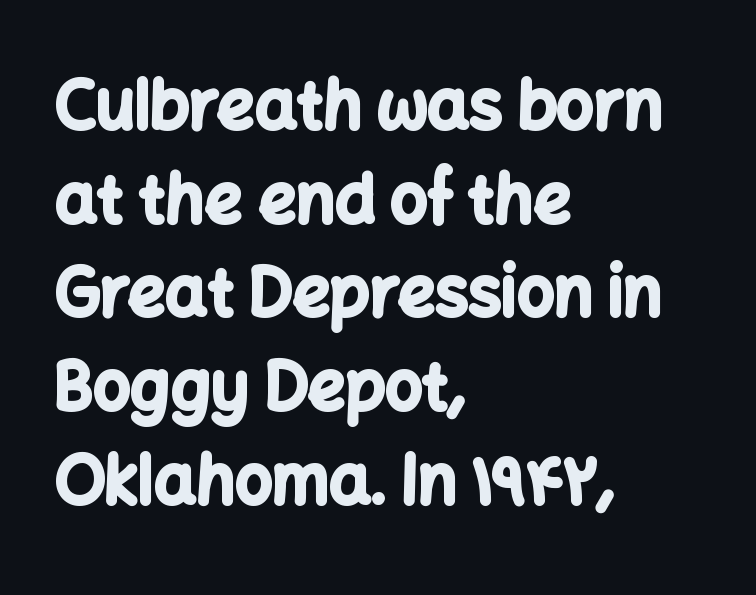
{"serif": "no", "italic": "no", "bold": "yes", "weight": "bold", "width": "normal", "stroke_contrast": "low", "x_height": "medium", "monospaced": "no", "underline": "no", "align": "left", "line_spacing": "normal", "line_spacing_ratio": 1.42, "letter_spacing": "normal", "letter_spacing_em": 0.0, "glyph_px": 66}
